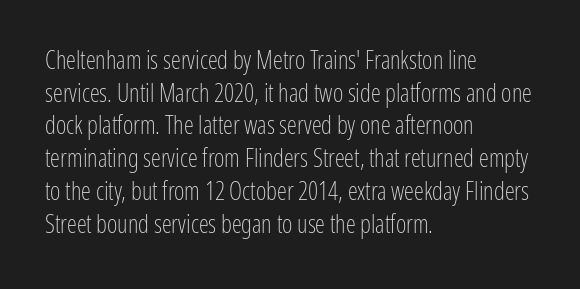
What's the leading like? Ordinary, nothing unusual. The passage shown has conventional tracking throughout. The typography opts for an upright posture over an oblique one. The passage is arranged the way most books set body copy — flush left.
